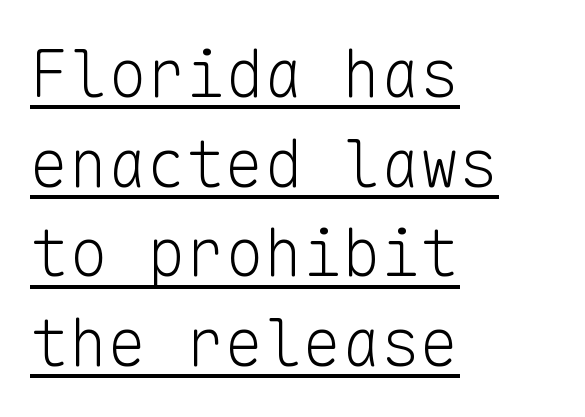
Typeset ragged right — the left edge is the straight one. Is this a heavy cut? Hardly; it is regular or lighter. The rendering uses a moderate line-height, typical for paragraphs. The passage shown has conventional tracking throughout.
